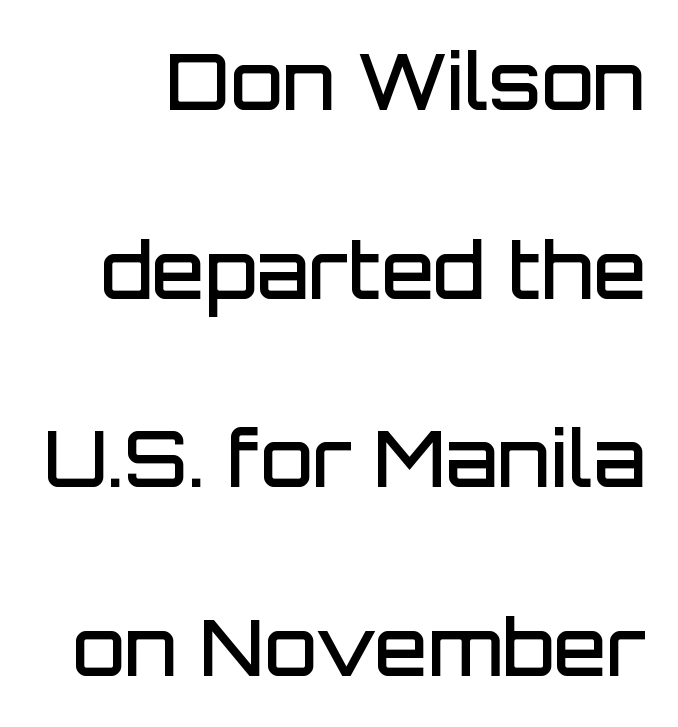
Every character sits straight up, as roman type does. Rule under the text: the space is simply empty. I'd describe the lettering as semibold — firm but not a full bold. Note the varied advance widths — an 'i' is clearly narrower than an 'm'. Observe the ordinary spacing: letters are neighbours, not strangers.
